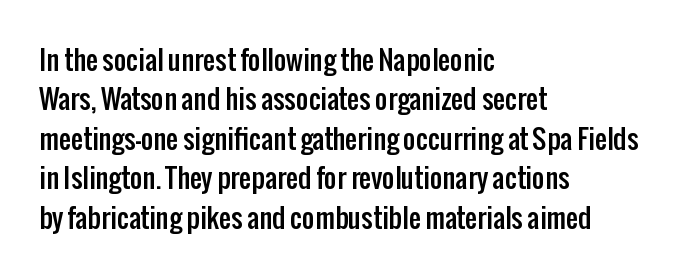
Q: Is the text italic (slanted)? A: No, it is upright.
Q: Is the text underlined? A: No.
Q: How is the paragraph aligned? A: Left-aligned.
Q: Is the spacing between letters normal or unusually wide? A: Normal.
Q: Is the spacing between lines tight, normal or loose? A: Normal.
